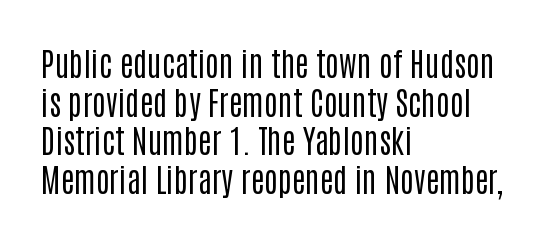
Q: Is the text bold? A: No.
Q: Is the text italic (slanted)? A: No, it is upright.
Q: Is the typeface a serif or a sans-serif typeface? A: Sans-serif.
Q: Is the text underlined? A: No.
Q: How is the paragraph aligned? A: Left-aligned.
Q: Is the spacing between letters normal or unusually wide? A: Normal.
Q: Width (condensed, normal, or wide)? A: Condensed.
Q: Stroke contrast? A: Low.
Q: x-height? A: Large.
Q: Monospaced? A: No.
